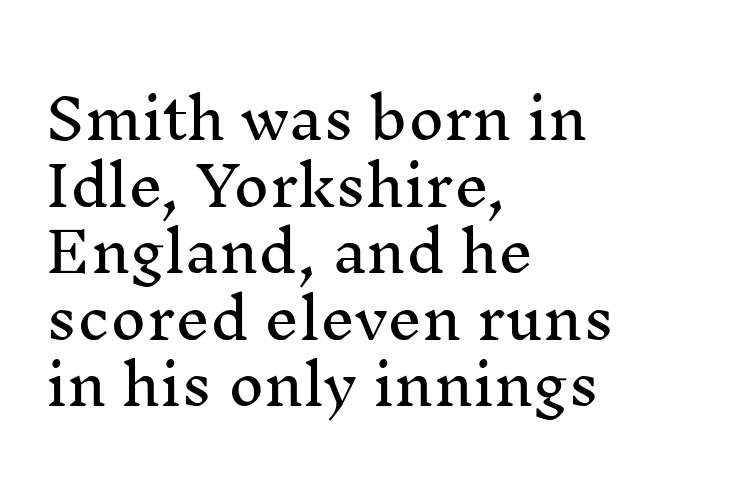
Q: Is the text italic (slanted)? A: No, it is upright.
Q: Is the typeface a serif or a sans-serif typeface? A: Serif.
Q: Is the text underlined? A: No.
Q: How is the paragraph aligned? A: Left-aligned.
Q: Is the spacing between letters normal or unusually wide? A: Normal.
Q: Width (condensed, normal, or wide)? A: Normal.
Q: Stroke contrast? A: Medium.
Q: x-height? A: Medium.
Q: Monospaced? A: No.
